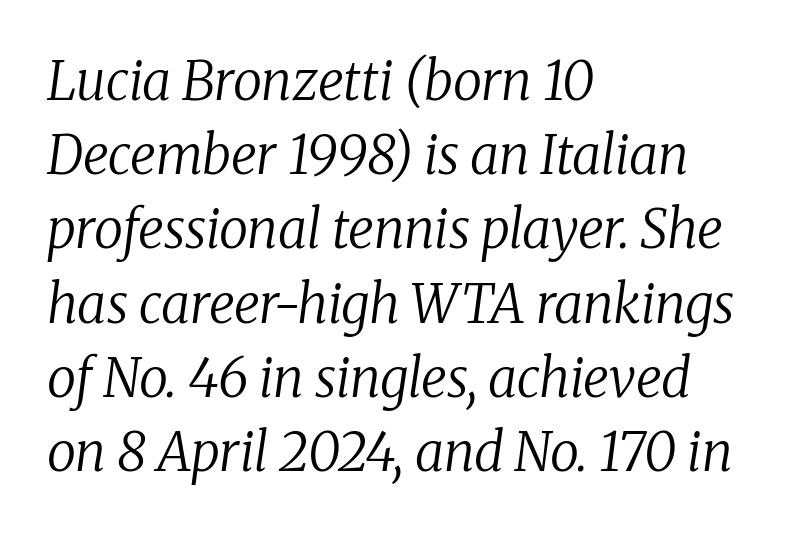
{"serif": "yes", "italic": "yes", "lean": "right", "slant_degrees": 8, "bold": "no", "weight": "regular", "width": "normal", "stroke_contrast": "low", "x_height": "medium", "monospaced": "no", "underline": "no", "align": "left", "line_spacing": "normal", "line_spacing_ratio": 1.4, "letter_spacing": "normal", "letter_spacing_em": 0.0, "glyph_px": 53}
